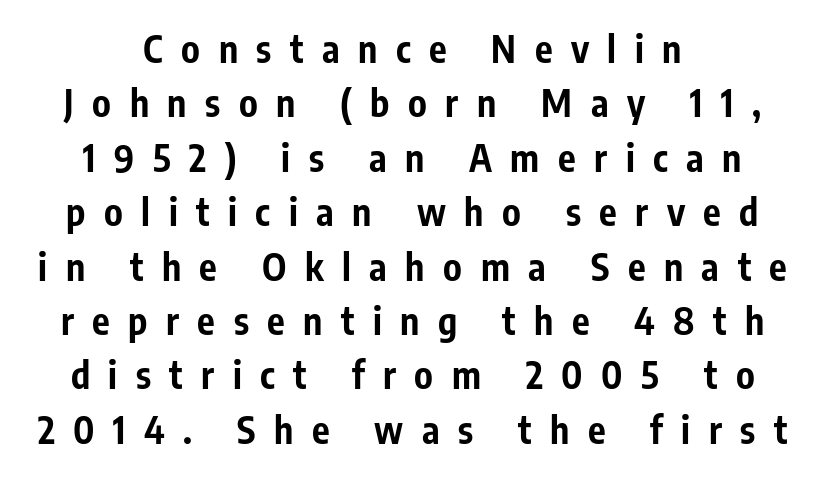
Letterform terminals end flat and unadorned throughout the passage. Note the varied advance widths — an 'i' is clearly narrower than an 'm'. Do the letters lean? They stand straight. In terms of letterspacing, this is a distinctly airy, spread setting. Reading down the column, the eye jumps a familiar distance to each next line.
